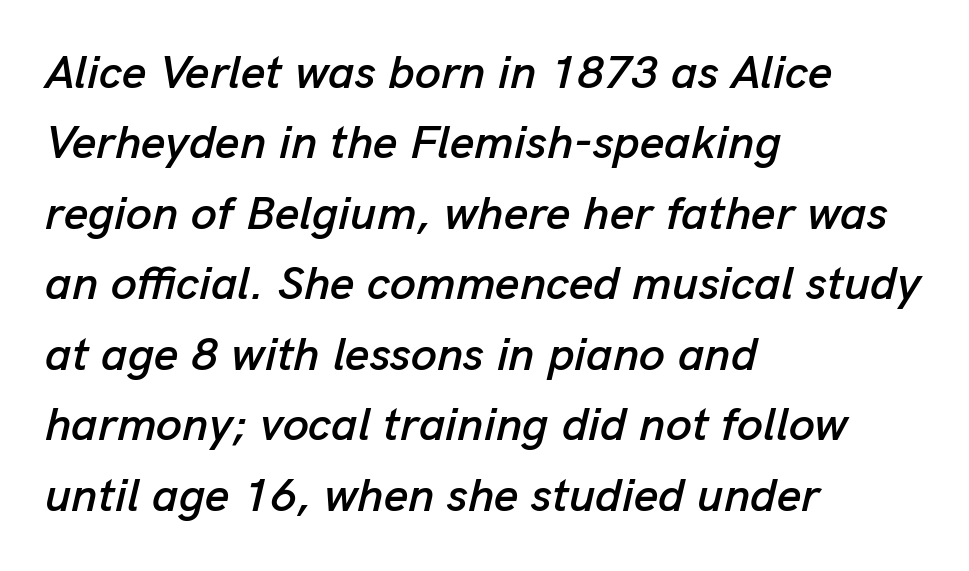
{"italic": "yes", "lean": "right", "slant_degrees": 13, "width": "normal", "stroke_contrast": "low", "x_height": "medium", "monospaced": "no", "underline": "no", "align": "left", "line_spacing": "normal", "line_spacing_ratio": 1.5, "letter_spacing": "normal", "letter_spacing_em": 0.0, "glyph_px": 47}
